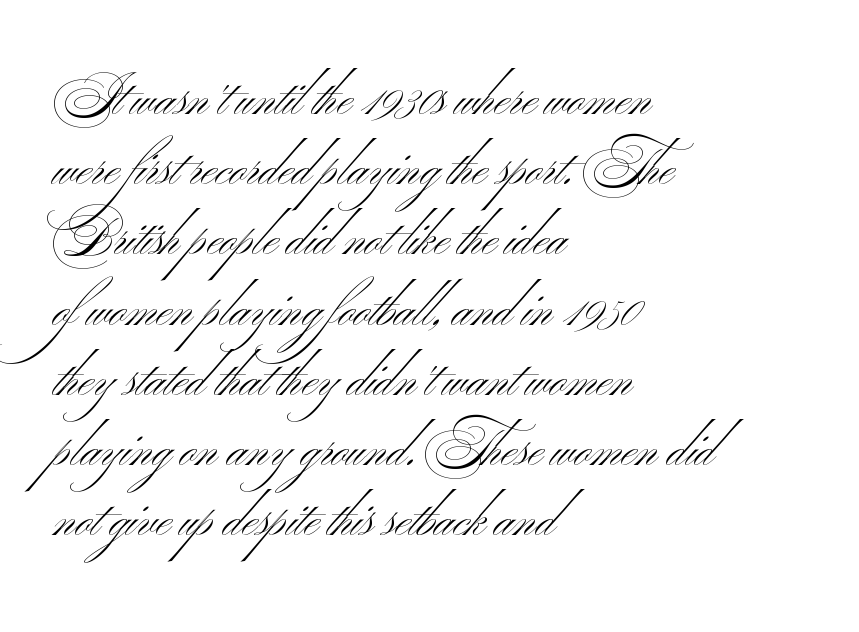
The image shows 52 px light, wide sans-serif type; set left-aligned, normal line spacing (1.35x), normal letter spacing, not underlined; medium stroke contrast and a small x-height.
